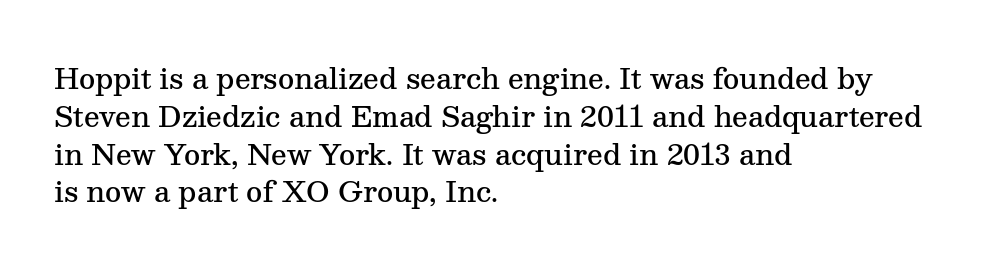
Q: Is the text bold? A: Semi-bold.
Q: Is the text italic (slanted)? A: No, it is upright.
Q: Is the typeface a serif or a sans-serif typeface? A: Serif.
Q: Is the text underlined? A: No.
Q: How is the paragraph aligned? A: Left-aligned.
Q: Is the spacing between letters normal or unusually wide? A: Normal.
Q: Is the spacing between lines tight, normal or loose? A: Normal.
Q: Width (condensed, normal, or wide)? A: Normal.
Q: Stroke contrast? A: Medium.
Q: x-height? A: Medium.
Q: Monospaced? A: No.
